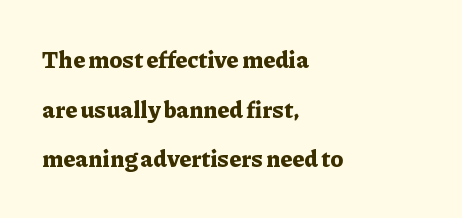
{"italic": "no", "bold": "yes", "underline": "no", "align": "left", "line_spacing": "loose", "line_spacing_ratio": 2.16, "letter_spacing": "normal", "letter_spacing_em": 0.0, "glyph_px": 23}
